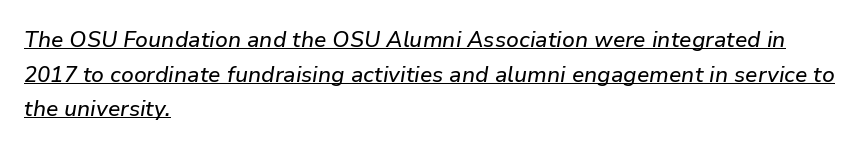
Spacing between characters is what you'd get straight out of the box. Reading down the block, your eye returns to a fixed left position each line. Italic: yes, the glyphs are oblique. The lettering is marked with a stroke running underneath it. Regarding leading, the lines here are spaced in the standard way.
